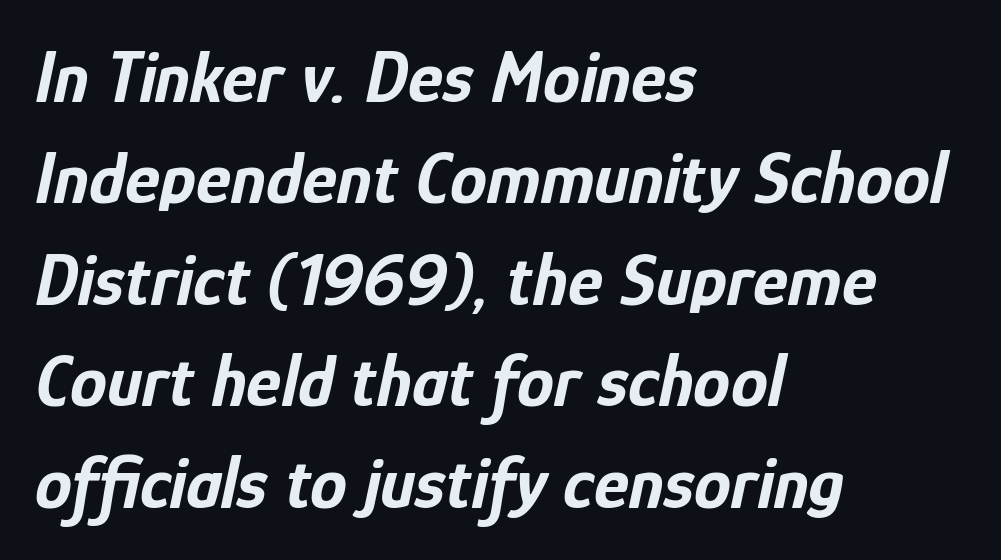
Q: Is the text bold? A: Yes.
Q: Is the text italic (slanted)? A: Yes, it leans right by about 12 degrees.
Q: Is the text underlined? A: No.
Q: How is the paragraph aligned? A: Left-aligned.
Q: Is the spacing between letters normal or unusually wide? A: Normal.
Q: Is the spacing between lines tight, normal or loose? A: Normal.
Q: Width (condensed, normal, or wide)? A: Condensed.
Q: Stroke contrast? A: Low.
Q: x-height? A: Medium.
Q: Monospaced? A: No.
